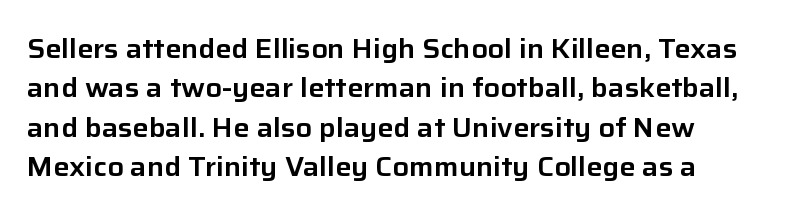
Q: Is the text italic (slanted)? A: No, it is upright.
Q: Is the text underlined? A: No.
Q: Is the spacing between letters normal or unusually wide? A: Normal.
Q: Is the spacing between lines tight, normal or loose? A: Normal.
